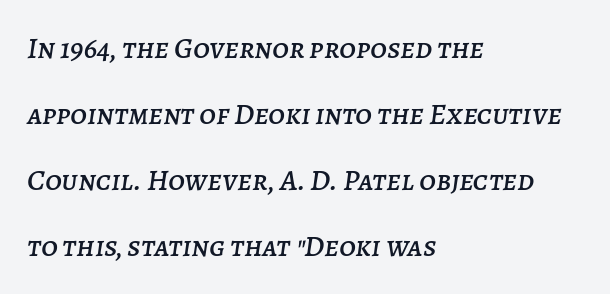
{"italic": "yes", "lean": "right", "slant_degrees": 7, "width": "normal", "stroke_contrast": "low", "x_height": "large", "monospaced": "no", "underline": "no", "align": "left", "line_spacing": "loose", "line_spacing_ratio": 2.2, "letter_spacing": "normal", "letter_spacing_em": 0.0, "glyph_px": 30}
